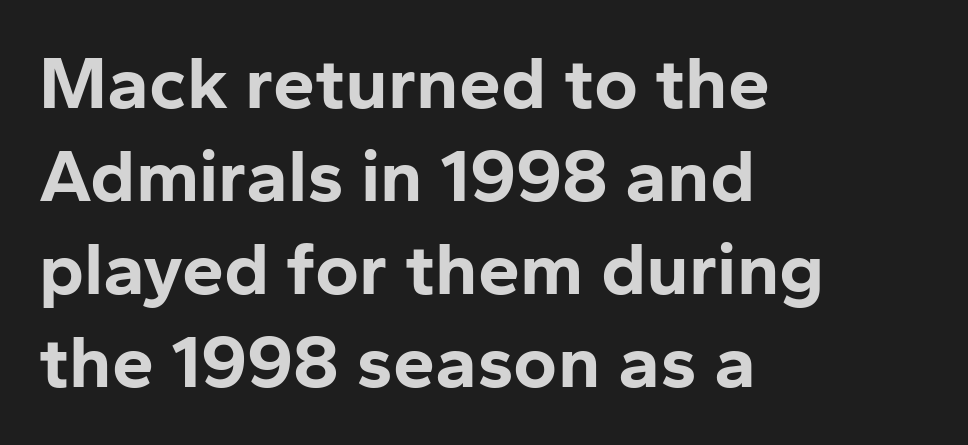
Q: Is the text bold? A: Yes.
Q: Is the text italic (slanted)? A: No, it is upright.
Q: Is the typeface a serif or a sans-serif typeface? A: Sans-serif.
Q: Is the text underlined? A: No.
Q: How is the paragraph aligned? A: Left-aligned.
Q: Is the spacing between letters normal or unusually wide? A: Normal.
Q: Width (condensed, normal, or wide)? A: Normal.
Q: Stroke contrast? A: Low.
Q: x-height? A: Medium.
Q: Monospaced? A: No.
